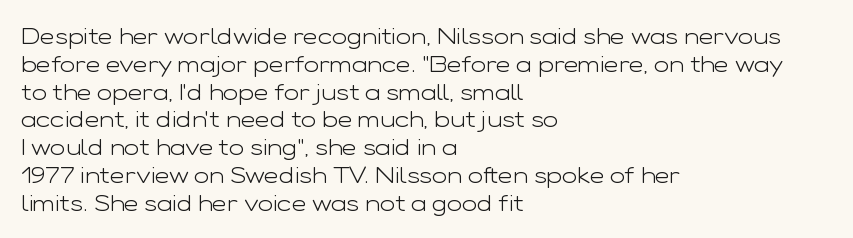
The image shows 23 px text type, upright; set left-aligned, line spacing 1.21x, normal letter spacing, not underlined.
